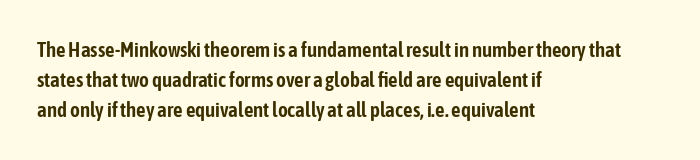
The image shows 21 px text type, upright; set left-aligned, normal line spacing (1.43x), normal letter spacing, not underlined.
